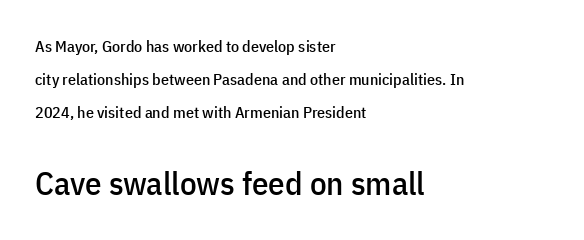
{"serif": "no", "italic": "no", "width": "condensed", "stroke_contrast": "low", "x_height": "medium", "monospaced": "no", "underline": "no", "align": "left", "line_spacing": "loose", "line_spacing_ratio": 2.07, "letter_spacing": "normal", "letter_spacing_em": 0.0, "larger_block": "second", "size_ratio": 2.06, "glyph_px": 33}
